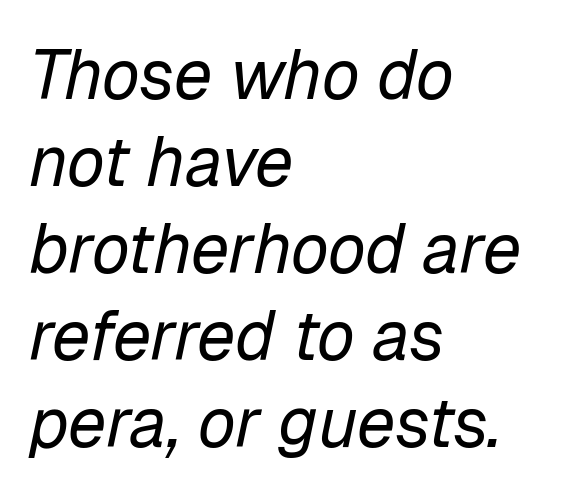
These lines keep a tight, regular rhythm from letter to letter. Each new line begins a customary step beneath the previous one. Do the characters align in a grid? No, the font is proportional. The typeface has the unassuming heft of standard copy or less. The paragraph shown leans on its left margin. Every character sits at an angle, as italics do.
